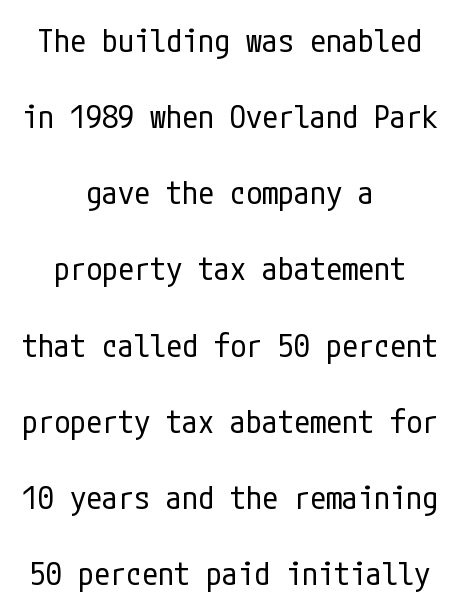
The image shows 32 px regular-weight, condensed sans-serif type, upright; set centered, loose line spacing (2.38x), normal letter spacing, not underlined; low stroke contrast and a medium x-height.
